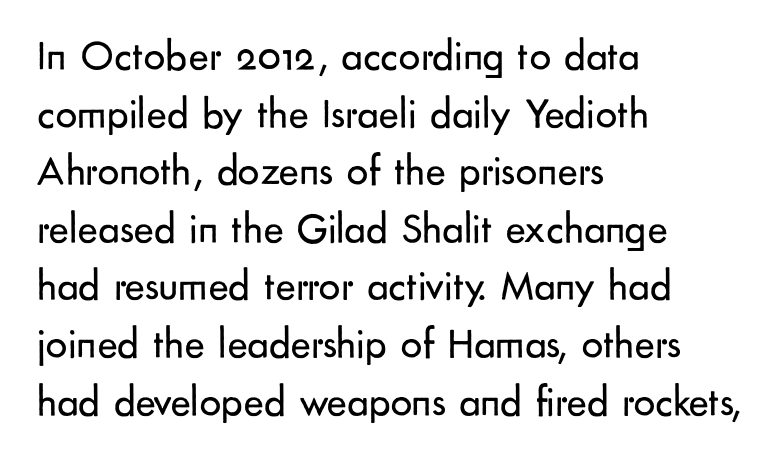
Q: Is the text bold? A: No.
Q: Is the text italic (slanted)? A: No, it is upright.
Q: Is the typeface a serif or a sans-serif typeface? A: Sans-serif.
Q: Is the text underlined? A: No.
Q: How is the paragraph aligned? A: Left-aligned.
Q: Is the spacing between letters normal or unusually wide? A: Normal.
Q: Is the spacing between lines tight, normal or loose? A: Normal.
Q: Width (condensed, normal, or wide)? A: Normal.
Q: Stroke contrast? A: Low.
Q: x-height? A: Small.
Q: Monospaced? A: No.
